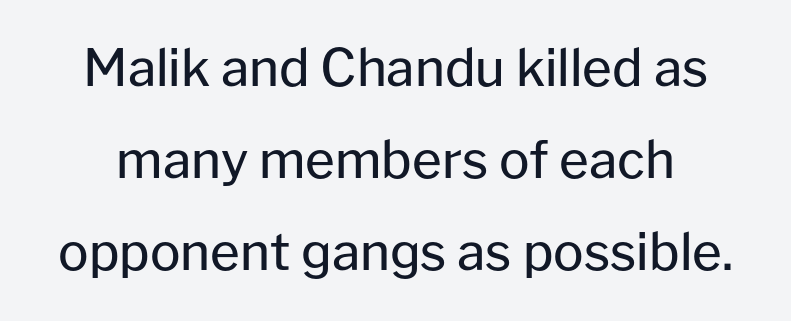
The image shows 51 px regular-weight sans-serif type, upright; set line spacing 1.8x, normal letter spacing, not underlined; low stroke contrast and a medium x-height.
